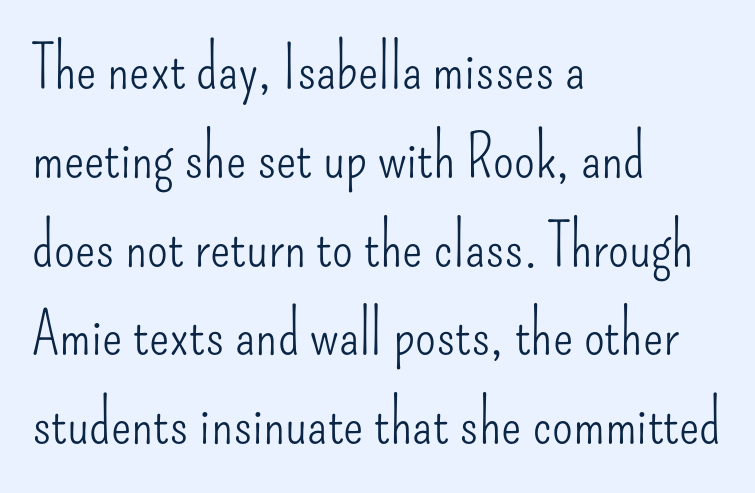
The image shows 60 px light, condensed sans-serif type, upright; set left-aligned, normal line spacing (1.48x), normal letter spacing, not underlined; low stroke contrast and a small x-height.
